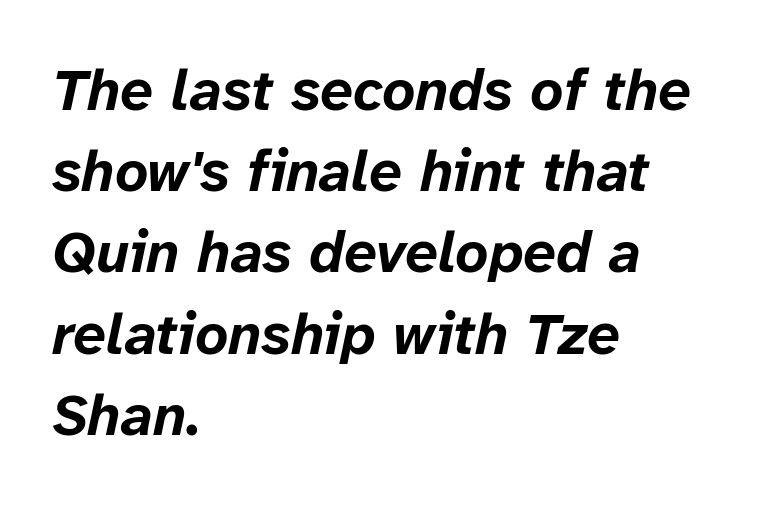
{"italic": "yes", "lean": "right", "slant_degrees": 12, "bold": "yes", "weight": "bold", "width": "normal", "stroke_contrast": "low", "x_height": "medium", "monospaced": "no", "underline": "no", "align": "left", "line_spacing": "normal", "line_spacing_ratio": 1.4, "letter_spacing": "normal", "letter_spacing_em": 0.0, "glyph_px": 58}
